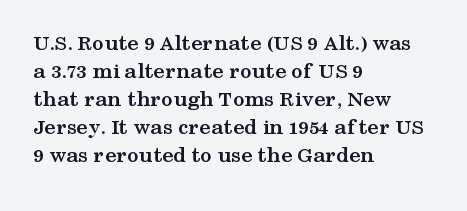
The image shows 23 px bold type, upright; set left-aligned, line spacing 1.22x, normal letter spacing, not underlined.
